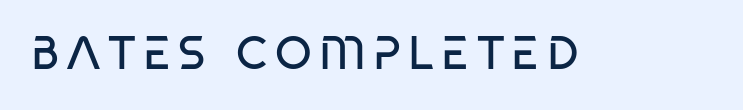
The image shows 47 px regular-weight, condensed sans-serif type; set not underlined; low stroke contrast and a large x-height.
